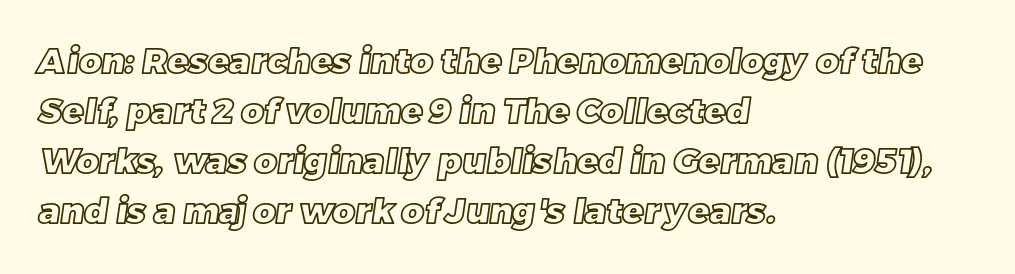
The lines sit at an ordinary, default distance from one another. Looks like regular typesetting: each glyph gets only the width it needs. Glance below the letters and you will spot only blank space. Glyph-to-glyph distance matches everyday printed text. Notice how the passage keeps a crisp vertical edge on the left only.
